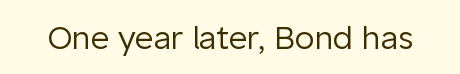
The rendering keeps characters at their native spacing. Each letter's strokes conclude bluntly, with no projecting serifs. Heaviness? Minimal to ordinary, like unemphasized prose. Clear beneath every line of the passage. Character widths vary here, with narrow letters taking less room than wide ones.
